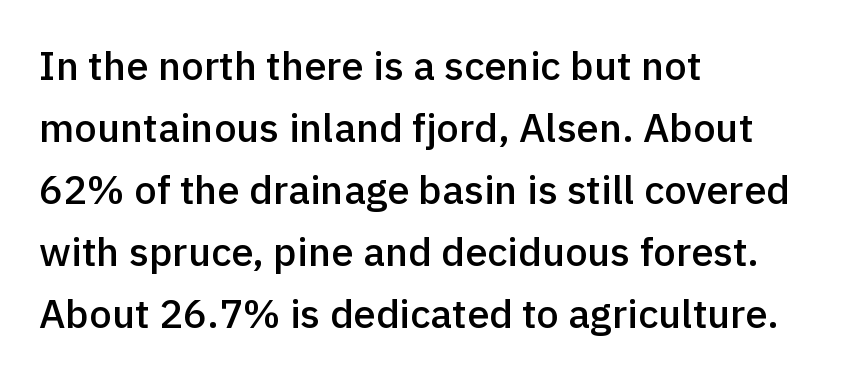
{"serif": "no", "italic": "no", "bold": "semi", "weight": "semibold", "width": "normal", "x_height": "medium", "monospaced": "no", "underline": "no", "align": "left", "line_spacing": "normal", "line_spacing_ratio": 1.55, "letter_spacing": "normal", "letter_spacing_em": 0.0, "glyph_px": 40}
